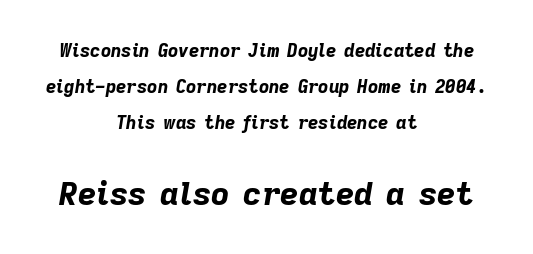
{"italic": "yes", "lean": "right", "slant_degrees": 9, "bold": "yes", "weight": "bold", "width": "normal", "stroke_contrast": "low", "x_height": "medium", "monospaced": "no", "underline": "no", "align": "center", "line_spacing": "loose", "line_spacing_ratio": 2.01, "letter_spacing": "normal", "letter_spacing_em": 0.0, "larger_block": "second", "size_ratio": 1.78, "glyph_px": 32}
